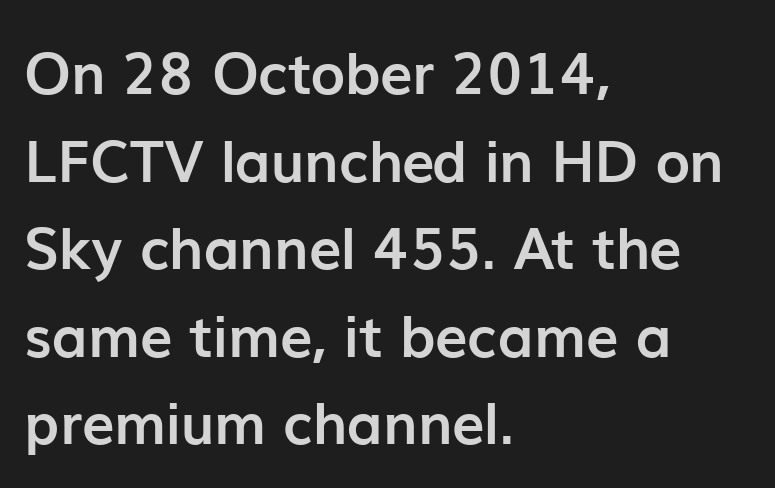
{"serif": "no", "italic": "no", "bold": "yes", "weight": "semibold", "width": "normal", "stroke_contrast": "low", "x_height": "medium", "monospaced": "no", "underline": "no", "align": "left", "line_spacing": "normal", "line_spacing_ratio": 1.51, "letter_spacing": "normal", "letter_spacing_em": 0.0, "glyph_px": 58}
